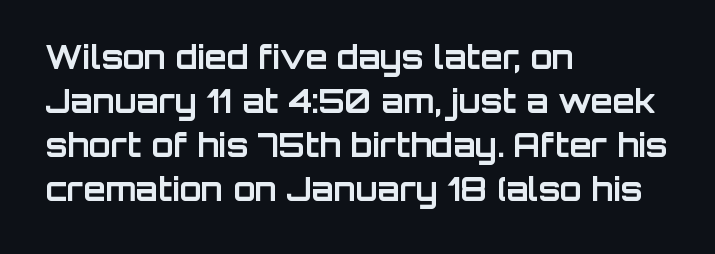
What stands out about the letter spacing? Nothing — it is the standard amount. The typesetter chose a ragged-right arrangement here. Think of a printed novel: that variable character pitch is what you see here. Stroke terminals: plain, sans-serif.
